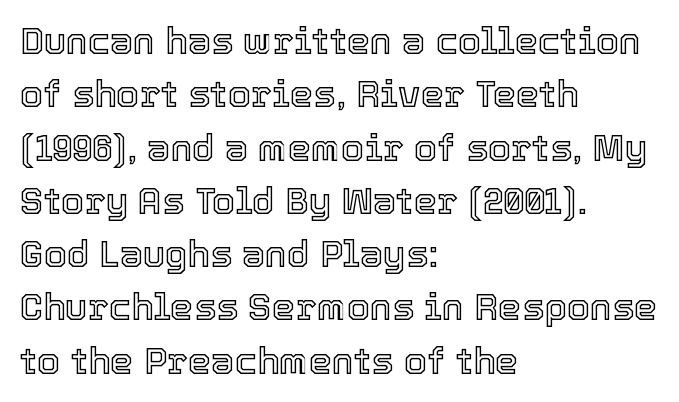
The image shows 37 px text type, upright; set left-aligned, normal line spacing (1.44x), normal letter spacing, not underlined; a medium x-height.
